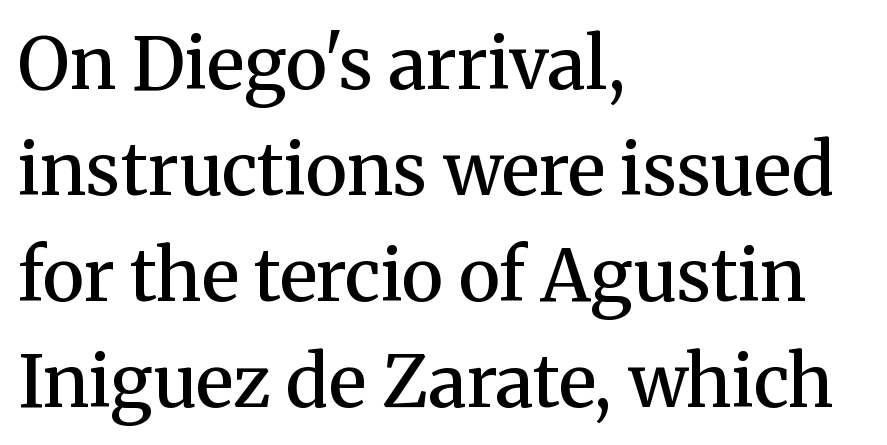
{"serif": "yes", "italic": "no", "bold": "semi", "weight": "semibold", "width": "normal", "stroke_contrast": "medium", "x_height": "medium", "monospaced": "no", "underline": "no", "align": "left", "line_spacing": "normal", "line_spacing_ratio": 1.47, "letter_spacing": "normal", "letter_spacing_em": 0.0, "glyph_px": 72}
